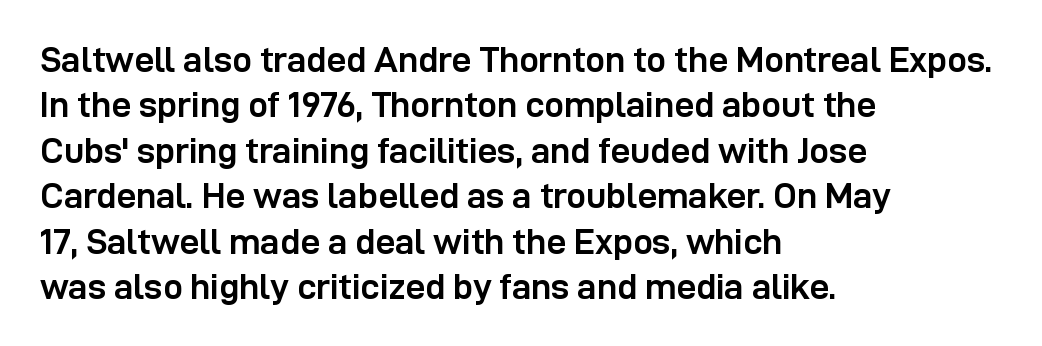
The horizontal fit of the characters is conventional and even. Italic? Not at all — the glyphs are vertical. Set as a true bold cut, around the 700 mark. The font family rendered here belongs to the sans-serif group. Underline: absent.
